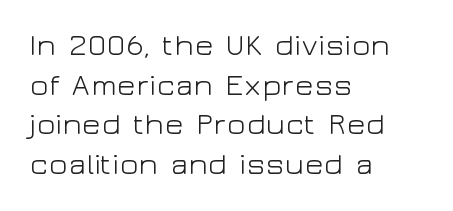
The image shows 31 px light, wide sans-serif type, upright; set left-aligned, normal line spacing (1.28x), normal letter spacing, not underlined; low stroke contrast and a medium x-height.
